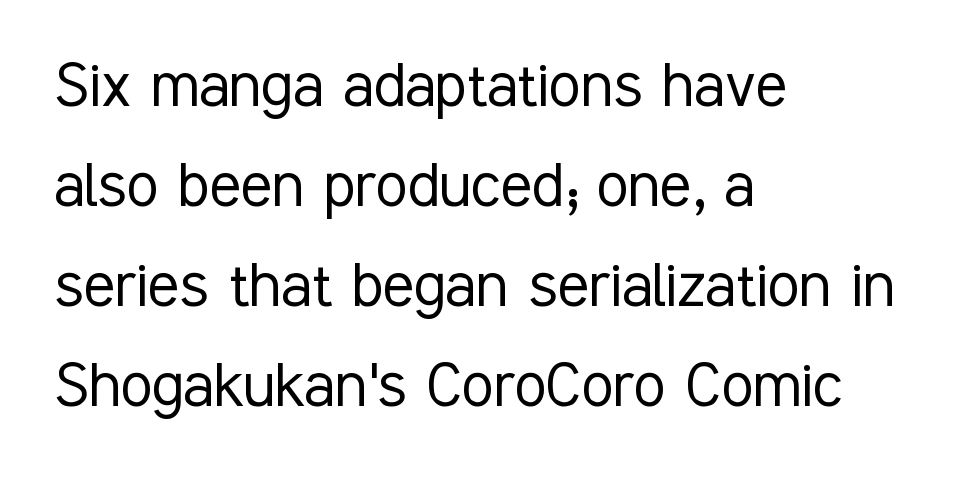
The paragraph shown leans on its left margin. The space between consecutive lines is moderate. In terms of letterspacing, this is plain default setting. Letterform terminals end flat and unadorned throughout the passage. The typeface has the unassuming heft of standard copy or less.
